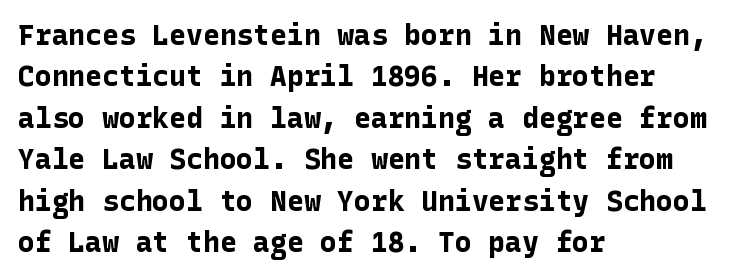
{"serif": "no", "italic": "no", "bold": "yes", "weight": "bold", "width": "normal", "stroke_contrast": "low", "x_height": "medium", "underline": "no", "align": "left", "line_spacing": "normal", "line_spacing_ratio": 1.48, "letter_spacing": "normal", "letter_spacing_em": 0.0, "glyph_px": 28}
